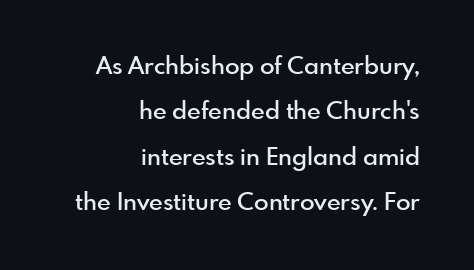
{"italic": "no", "bold": "semi", "underline": "no", "align": "right", "line_spacing_ratio": 1.89, "letter_spacing": "normal", "letter_spacing_em": 0.0, "glyph_px": 24}
